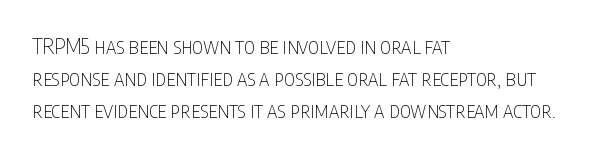
{"italic": "no", "bold": "no", "underline": "no", "align": "left", "line_spacing": "normal", "line_spacing_ratio": 1.52, "letter_spacing": "normal", "letter_spacing_em": 0.0, "glyph_px": 21}
